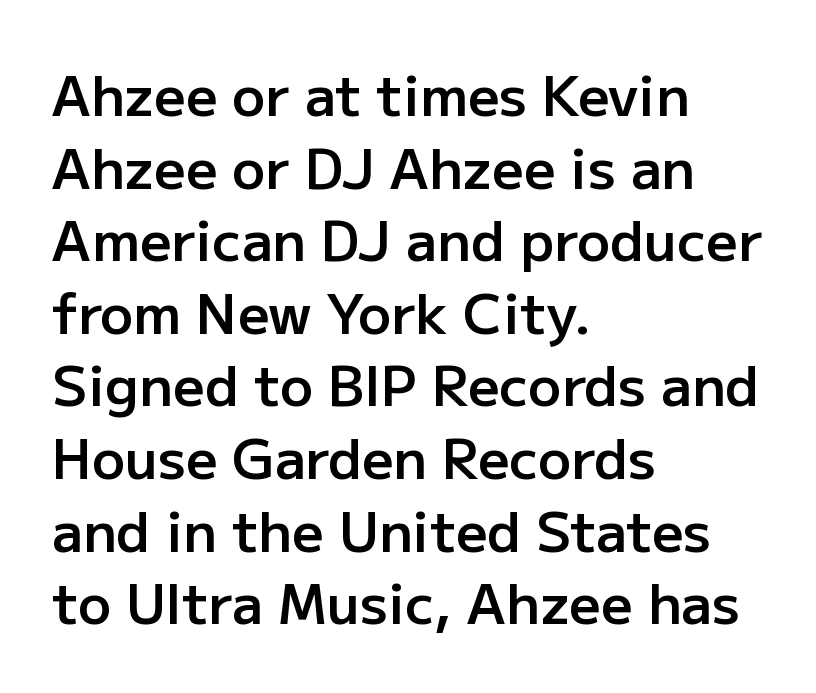
Each word holds together tightly as a unit, with standard inter-letter gaps. The rendering anchors every line to the left-hand side. Nope, no serifs anywhere on these letters. Interline gaps are of average width in this sample. You can tell it's not italic because the verticals are truly vertical. Set as a demibold, roughly 600 on the weight scale.
